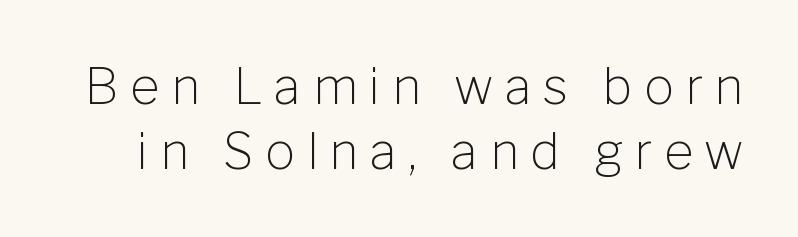
The image shows 50 px light sans-serif type, upright; set normal line spacing (1.3x), unusually wide letter spacing (+0.23 em), not underlined; low stroke contrast and a medium x-height.
